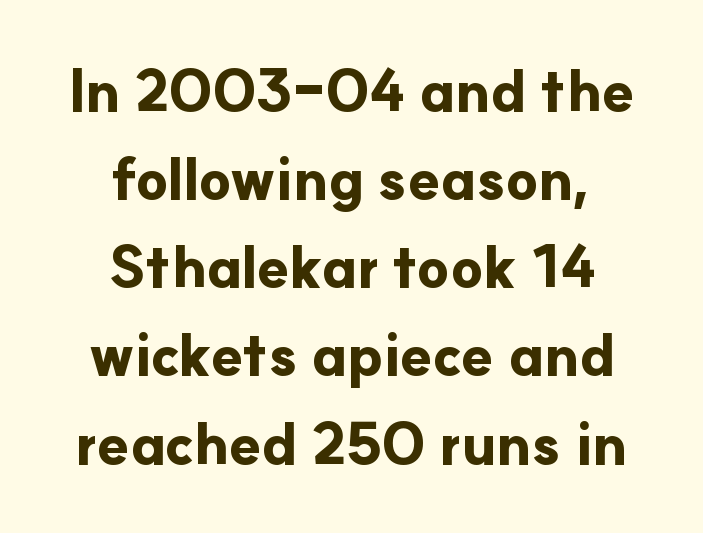
{"serif": "no", "italic": "no", "bold": "yes", "weight": "bold", "width": "normal", "stroke_contrast": "low", "x_height": "small", "monospaced": "no", "underline": "no", "align": "center", "line_spacing": "normal", "line_spacing_ratio": 1.52, "letter_spacing": "normal", "letter_spacing_em": 0.0, "glyph_px": 58}
